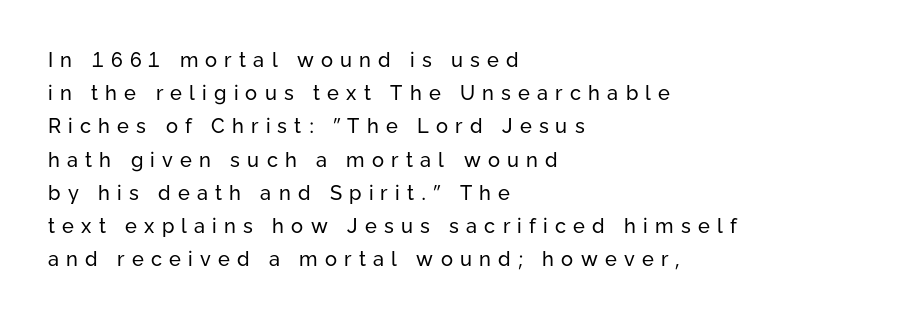
{"italic": "no", "bold": "no", "underline": "no", "align": "left", "line_spacing": "normal", "line_spacing_ratio": 1.66, "letter_spacing": "wide", "letter_spacing_em": 0.36, "glyph_px": 20}
